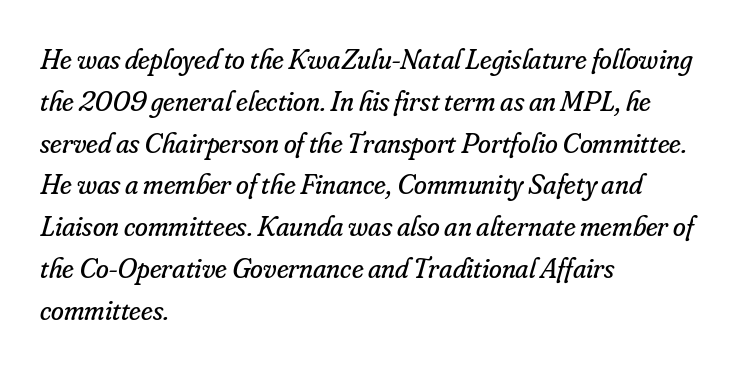
The image shows 29 px regular-weight serif type, italic (leaning right); set left-aligned, normal line spacing (1.44x), normal letter spacing, not underlined; low stroke contrast and a small x-height.
